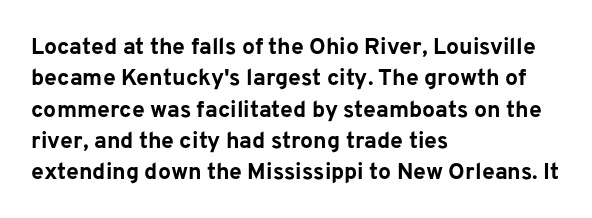
The image shows 23 px bold type, upright; set left-aligned, normal line spacing (1.36x), normal letter spacing, not underlined.
